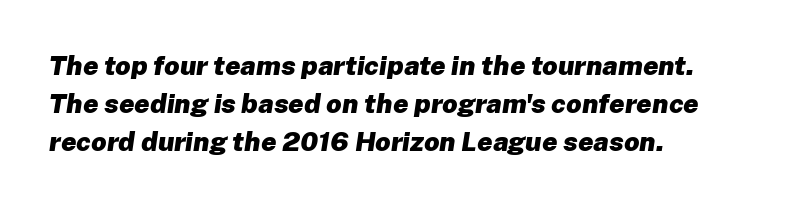
Q: Is the text bold? A: Yes.
Q: Is the text italic (slanted)? A: Yes, it leans right by about 8 degrees.
Q: Is the text underlined? A: No.
Q: How is the paragraph aligned? A: Left-aligned.
Q: Is the spacing between letters normal or unusually wide? A: Normal.
Q: Is the spacing between lines tight, normal or loose? A: Normal.
